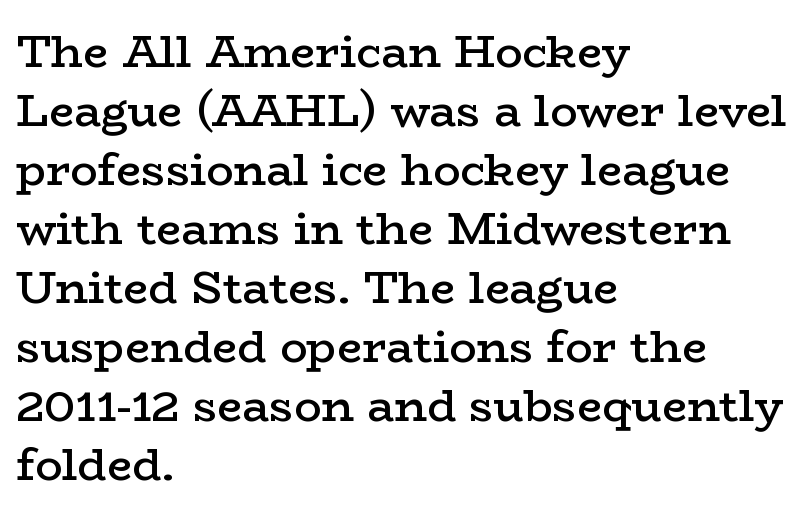
The image shows 45 px semibold, wide serif type, upright; set left-aligned, normal line spacing (1.31x), normal letter spacing, not underlined; low stroke contrast and a medium x-height.
